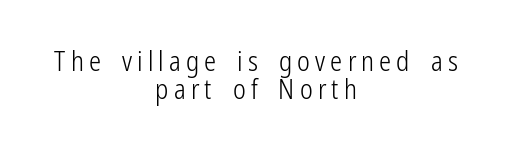
No heavy texture on the line: the type isn't bold. The passage is arranged like a title page — every line centered. Has an underline been added? It has not. Does the leading feel generous? Not at all — it's pinched.
